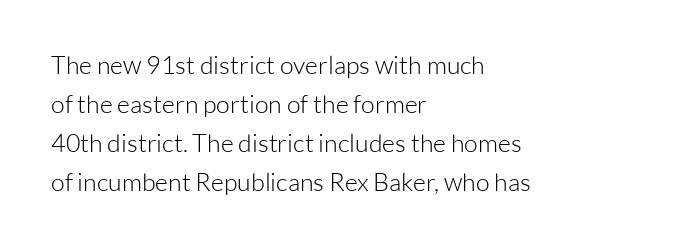
{"italic": "no", "bold": "no", "underline": "no", "align": "left", "line_spacing": "normal", "line_spacing_ratio": 1.56, "letter_spacing": "normal", "letter_spacing_em": 0.0, "glyph_px": 25}
